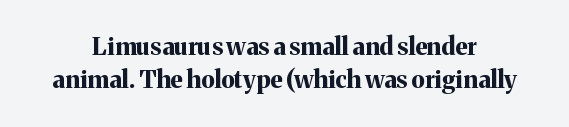
{"italic": "no", "bold": "yes", "underline": "no", "line_spacing": "normal", "line_spacing_ratio": 1.38, "letter_spacing": "normal", "letter_spacing_em": 0.0, "glyph_px": 24}
